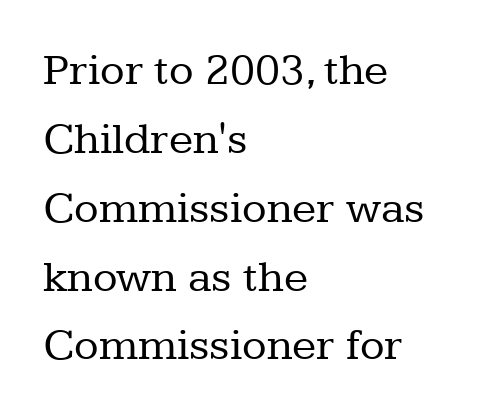
These lines sit exactly where default settings would place them. Honestly, there is no underline to notice here at all. The passage shown is typed in a proportional face where columns would drift. The strokes carry an ordinary text weight at most. The type sits square on the baseline with zero lean.
